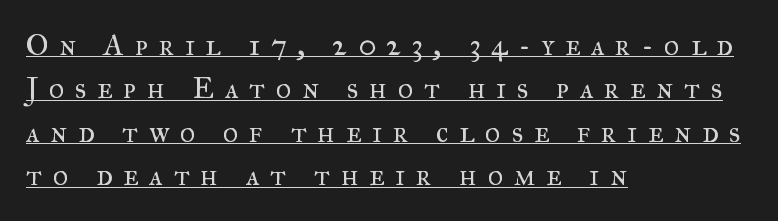
The image shows 30 px regular-weight serif type, upright; set left-aligned, normal line spacing (1.45x), unusually wide letter spacing (+0.35 em), underlined; medium stroke contrast and a small x-height.
